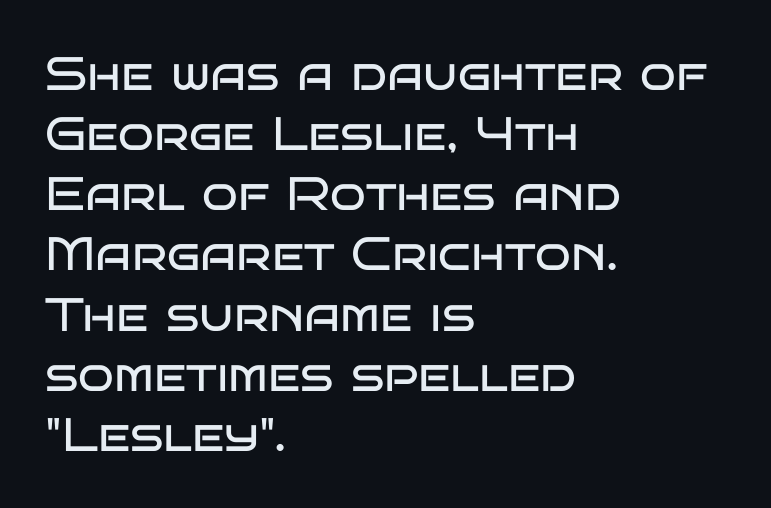
{"serif": "no", "italic": "no", "bold": "no", "weight": "regular", "width": "wide", "stroke_contrast": "low", "x_height": "large", "monospaced": "no", "underline": "no", "align": "left", "line_spacing": "normal", "line_spacing_ratio": 1.28, "letter_spacing": "normal", "letter_spacing_em": 0.0, "glyph_px": 47}
